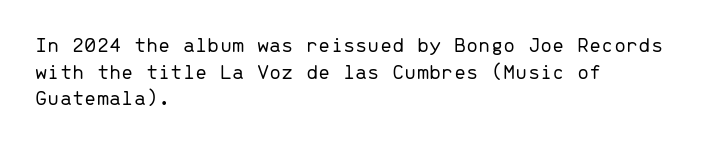
{"italic": "no", "bold": "no", "underline": "no", "align": "left", "line_spacing_ratio": 1.21, "letter_spacing": "normal", "letter_spacing_em": 0.0, "glyph_px": 22}
